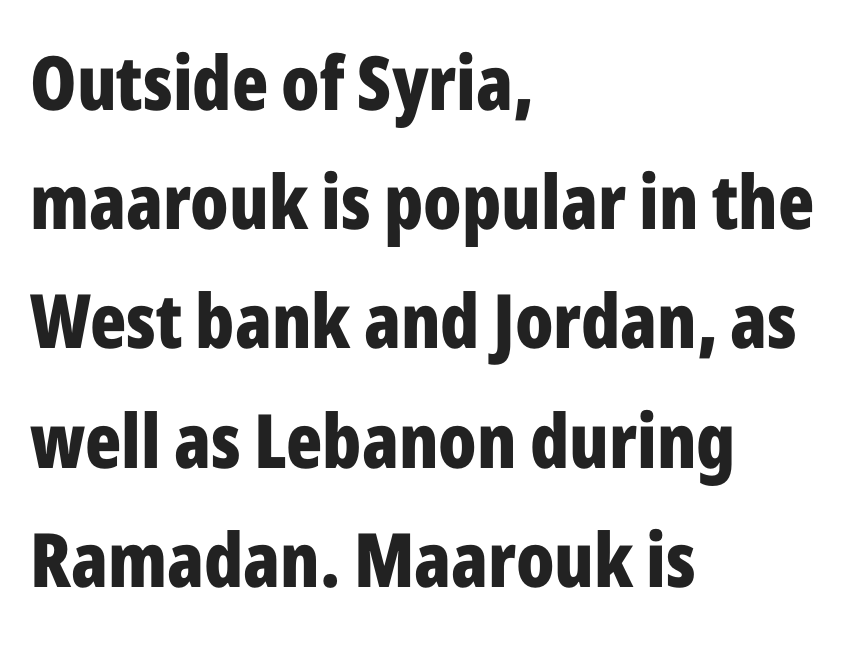
The image shows 75 px bold, condensed sans-serif type, upright; set left-aligned, normal line spacing (1.59x), normal letter spacing, not underlined; low stroke contrast and a medium x-height.
